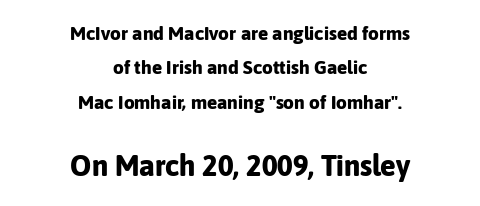
{"serif": "no", "italic": "no", "bold": "yes", "weight": "bold", "width": "normal", "stroke_contrast": "low", "x_height": "medium", "monospaced": "no", "underline": "no", "align": "center", "line_spacing_ratio": 1.81, "letter_spacing": "normal", "letter_spacing_em": 0.0, "larger_block": "second", "size_ratio": 1.53, "glyph_px": 29}
